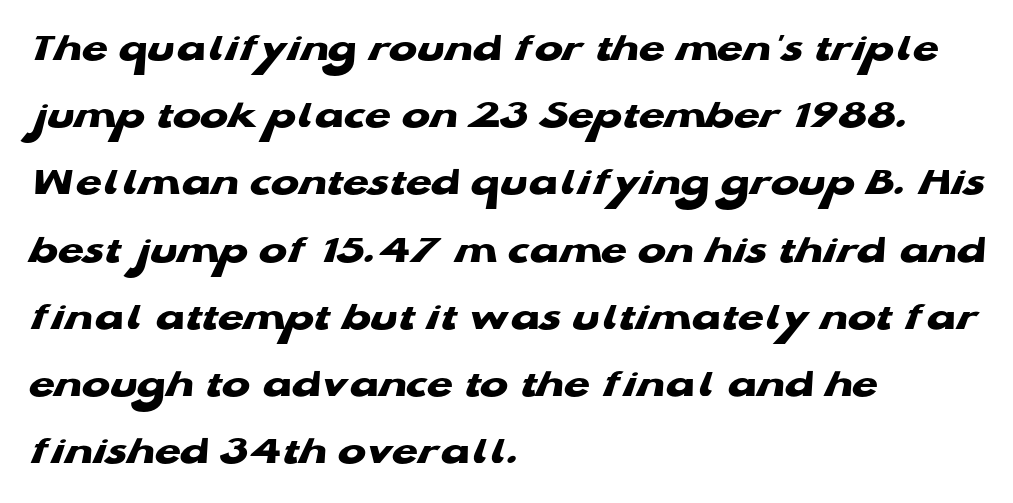
Looks like regular typesetting: each glyph gets only the width it needs. Heavy-handed strokes throughout: this text is bold. You can tell from the bare stems that sans-serif type was used. Regarding leading, the lines here are spaced in the standard way. Lines of text with bare space underneath.
